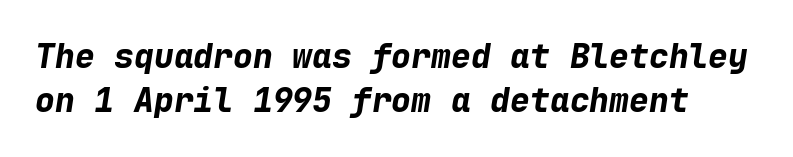
Posture: slanted. The letters march in equal steps, a hallmark of fixed-pitch type. The font is running at its bold setting. This sample keeps an unexceptional amount of space between lines. Tracking value appears to be zero — textbook default spacing. The area under the type is left untouched.
